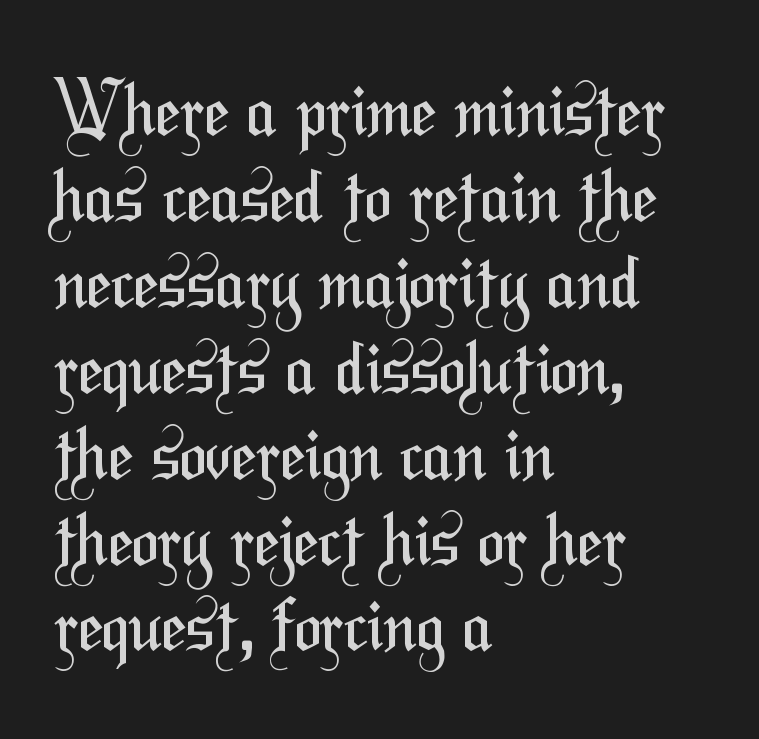
The image shows 71 px regular-weight, condensed sans-serif type; set left-aligned, line spacing 1.21x, normal letter spacing, not underlined; medium stroke contrast and a medium x-height.
